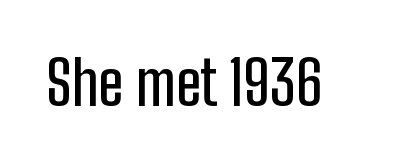
{"serif": "no", "italic": "no", "width": "condensed", "stroke_contrast": "low", "x_height": "medium", "monospaced": "no", "underline": "no", "letter_spacing": "normal", "letter_spacing_em": 0.0, "glyph_px": 60}
